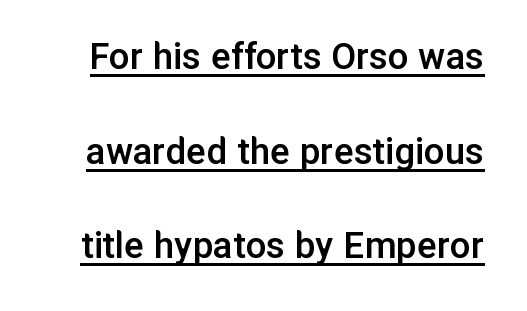
{"serif": "no", "italic": "no", "bold": "semi", "weight": "semibold", "width": "normal", "stroke_contrast": "low", "x_height": "medium", "monospaced": "no", "underline": "yes", "line_spacing": "loose", "line_spacing_ratio": 2.31, "letter_spacing": "normal", "letter_spacing_em": 0.0, "glyph_px": 41}
